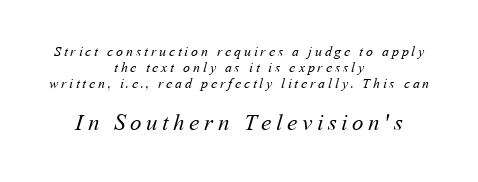
{"bold": "no", "underline": "no", "align": "center", "line_spacing": "tight", "line_spacing_ratio": 1.15, "letter_spacing": "wide", "letter_spacing_em": 0.2, "larger_block": "second", "size_ratio": 1.64, "glyph_px": 23}
